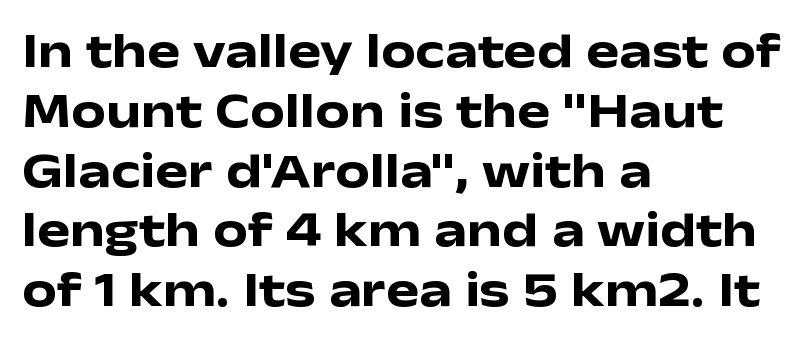
Q: Is the text bold? A: Yes.
Q: Is the text italic (slanted)? A: No, it is upright.
Q: Is the typeface a serif or a sans-serif typeface? A: Sans-serif.
Q: Is the text underlined? A: No.
Q: How is the paragraph aligned? A: Left-aligned.
Q: Is the spacing between letters normal or unusually wide? A: Normal.
Q: Width (condensed, normal, or wide)? A: Wide.
Q: Stroke contrast? A: Low.
Q: x-height? A: Medium.
Q: Monospaced? A: No.
